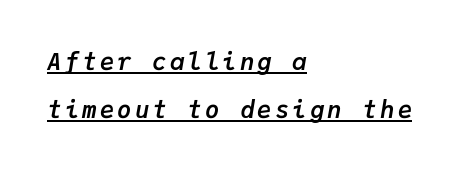
Where is the straight margin? On the left. A typographer would call this underscored text. You'd pick this weight for a headline — it's a proper bold. Vertically, the passage feels expansive, rows floating well apart. In terms of posture, this sample is oblique.
